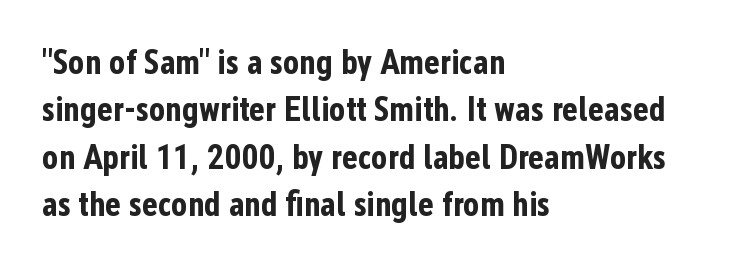
{"serif": "no", "italic": "no", "bold": "yes", "weight": "bold", "width": "condensed", "stroke_contrast": "low", "x_height": "medium", "monospaced": "no", "underline": "no", "align": "left", "line_spacing": "normal", "line_spacing_ratio": 1.39, "letter_spacing": "normal", "letter_spacing_em": 0.0, "glyph_px": 34}
